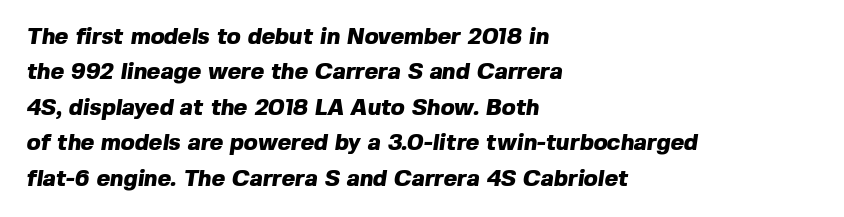
The image shows 23 px bold type; set left-aligned, normal line spacing (1.54x), normal letter spacing, not underlined.
